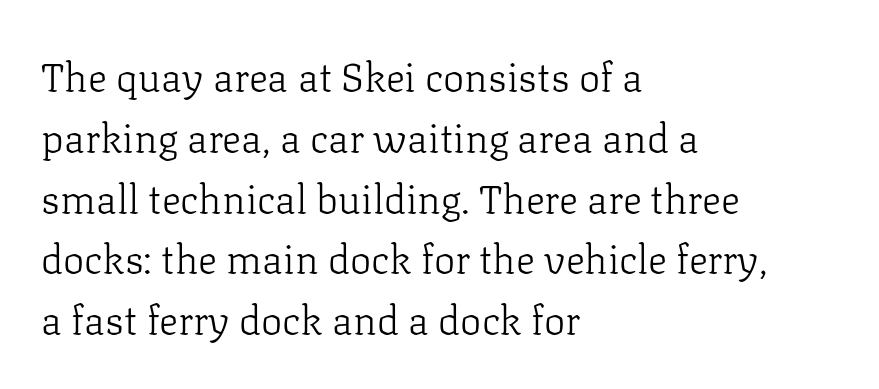
{"serif": "yes", "italic": "no", "bold": "no", "weight": "light", "width": "normal", "stroke_contrast": "low", "x_height": "medium", "monospaced": "no", "underline": "no", "align": "left", "line_spacing": "normal", "line_spacing_ratio": 1.52, "letter_spacing": "normal", "letter_spacing_em": 0.0, "glyph_px": 40}
